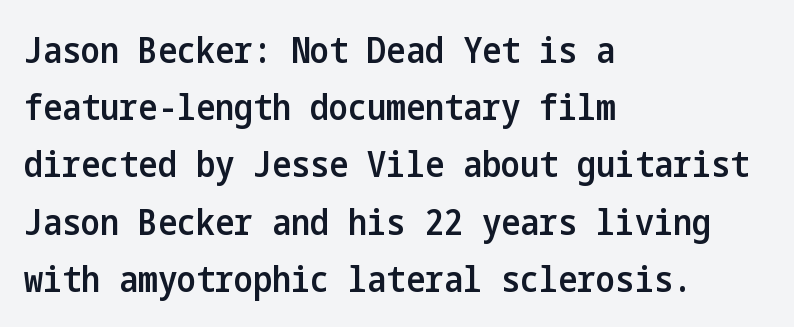
The strip under each line holds only bare page. Stems and bowls a touch heavier than normal — semibold. Font category for this specimen: sans-serif. The letters sit at their default tracking, neither squeezed nor spread. This is the regular roman posture of the typeface.
